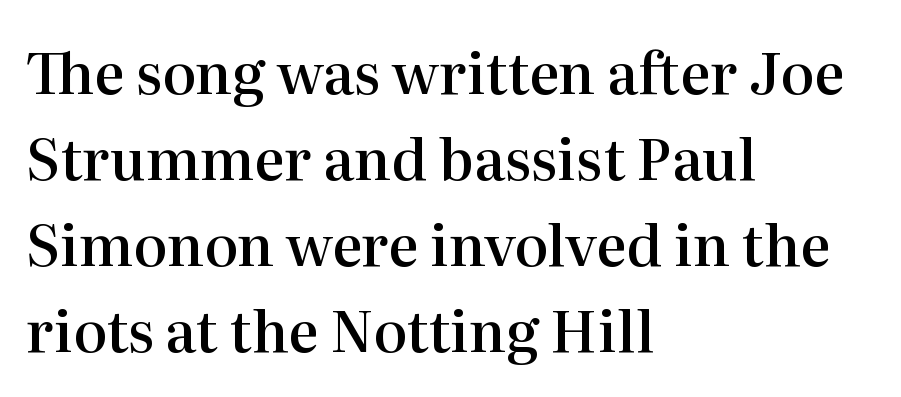
The image shows 57 px semibold serif type, upright; set left-aligned, normal line spacing (1.51x), normal letter spacing, not underlined; high stroke contrast and a medium x-height.
